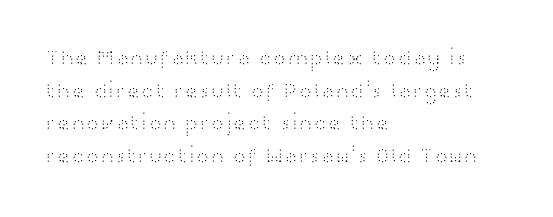
{"italic": "no", "bold": "no", "underline": "no", "align": "left", "line_spacing": "normal", "line_spacing_ratio": 1.48, "letter_spacing": "normal", "letter_spacing_em": 0.0, "glyph_px": 22}
